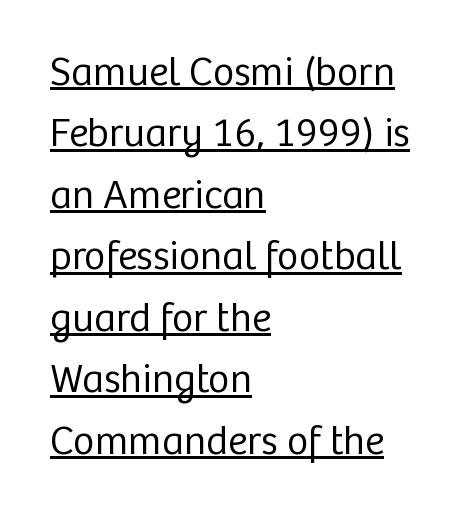
{"serif": "no", "italic": "no", "bold": "no", "weight": "regular", "width": "normal", "stroke_contrast": "low", "x_height": "medium", "monospaced": "no", "underline": "yes", "align": "left", "line_spacing": "normal", "line_spacing_ratio": 1.5, "letter_spacing": "normal", "letter_spacing_em": 0.0, "glyph_px": 41}
